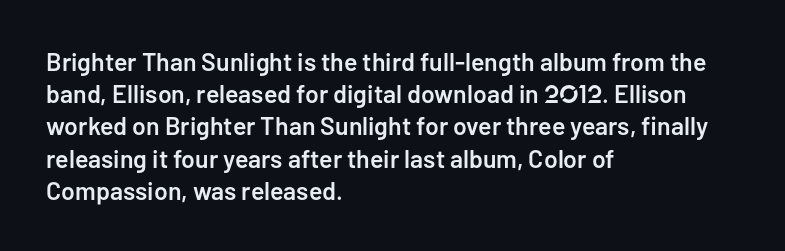
Q: Is the text bold? A: Semi-bold.
Q: Is the text italic (slanted)? A: No, it is upright.
Q: Is the text underlined? A: No.
Q: How is the paragraph aligned? A: Left-aligned.
Q: Is the spacing between letters normal or unusually wide? A: Normal.
Q: Is the spacing between lines tight, normal or loose? A: Normal.
